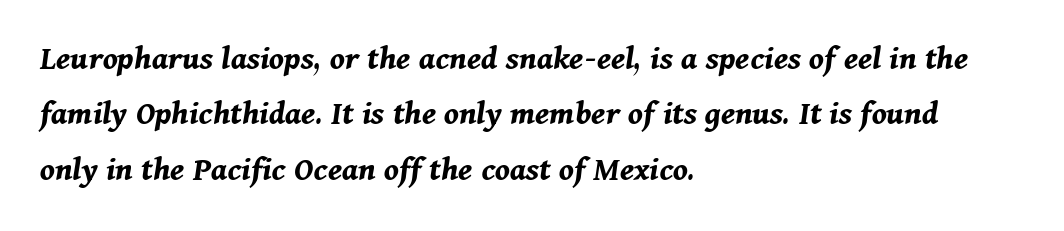
{"italic": "yes", "lean": "right", "slant_degrees": 11, "bold": "yes", "weight": "bold", "width": "normal", "stroke_contrast": "medium", "x_height": "medium", "monospaced": "no", "underline": "no", "align": "left", "line_spacing": "normal", "line_spacing_ratio": 1.58, "letter_spacing": "normal", "letter_spacing_em": 0.0, "glyph_px": 35}
